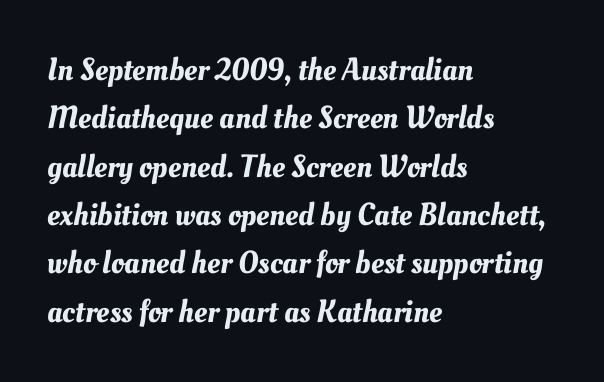
The image shows 32 px text type; set left-aligned, normal line spacing (1.51x), normal letter spacing, not underlined; medium stroke contrast and a small x-height.
